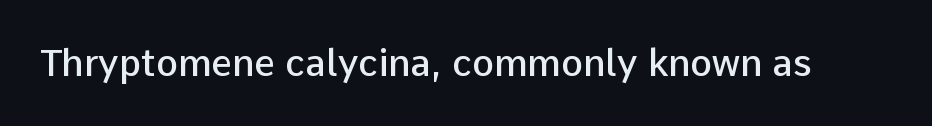
Q: Is the text bold? A: Semi-bold.
Q: Is the text italic (slanted)? A: No, it is upright.
Q: Is the typeface a serif or a sans-serif typeface? A: Sans-serif.
Q: Is the text underlined? A: No.
Q: Is the spacing between letters normal or unusually wide? A: Normal.
Q: Width (condensed, normal, or wide)? A: Normal.
Q: Stroke contrast? A: Low.
Q: x-height? A: Medium.
Q: Monospaced? A: No.
